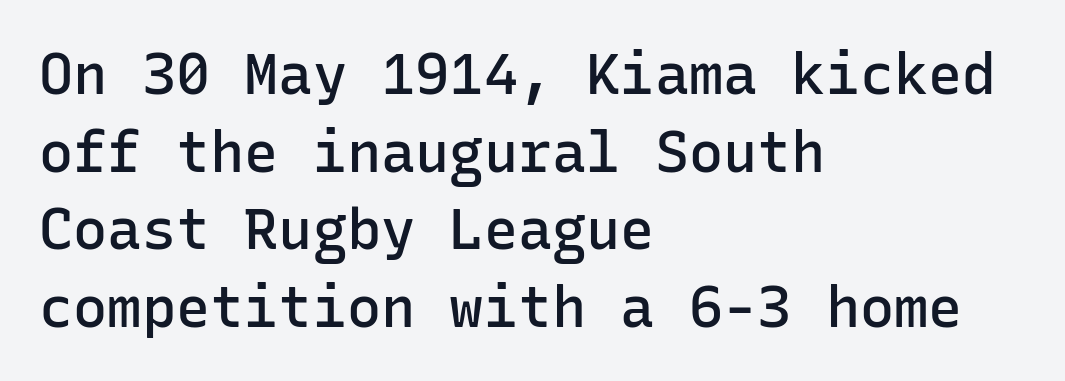
{"serif": "no", "italic": "no", "bold": "semi", "weight": "semibold", "width": "normal", "stroke_contrast": "low", "x_height": "medium", "monospaced": "yes", "underline": "no", "align": "left", "line_spacing": "normal", "line_spacing_ratio": 1.36, "letter_spacing": "normal", "letter_spacing_em": 0.0, "glyph_px": 57}
